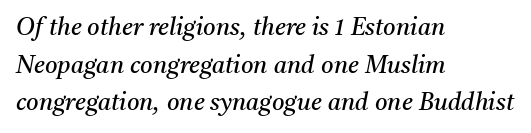
The image shows 24 px text type, italic (leaning right); set left-aligned, normal line spacing (1.57x), normal letter spacing, not underlined.
